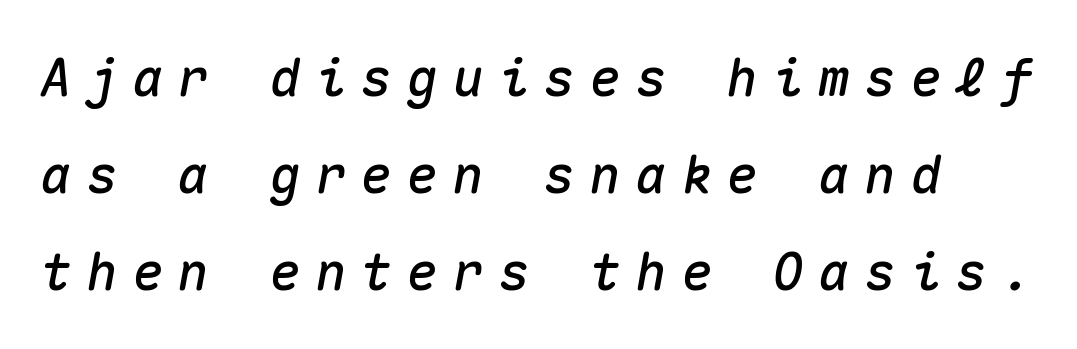
Q: Is the text italic (slanted)? A: Yes, it leans right by about 10 degrees.
Q: Is the text underlined? A: No.
Q: Is the spacing between letters normal or unusually wide? A: Unusually wide.
Q: Width (condensed, normal, or wide)? A: Normal.
Q: Stroke contrast? A: Medium.
Q: x-height? A: Medium.
Q: Monospaced? A: Yes.
